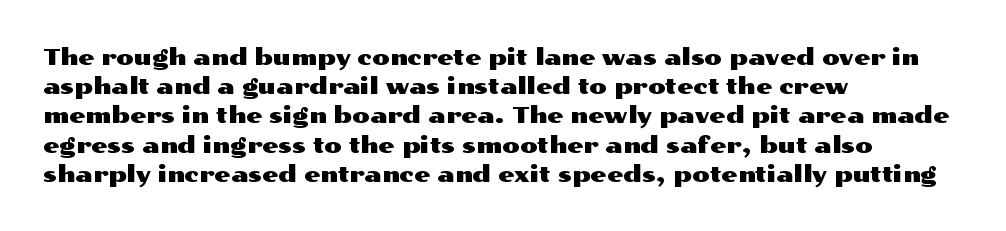
{"italic": "no", "underline": "no", "align": "left", "line_spacing": "normal", "line_spacing_ratio": 1.27, "letter_spacing": "normal", "letter_spacing_em": 0.0, "glyph_px": 23}
